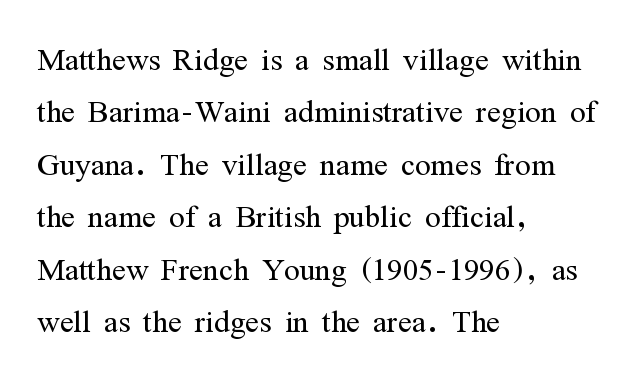
The image shows 41 px light, condensed serif type, upright; set left-aligned, normal line spacing (1.28x), normal letter spacing, not underlined; medium stroke contrast and a medium x-height.
